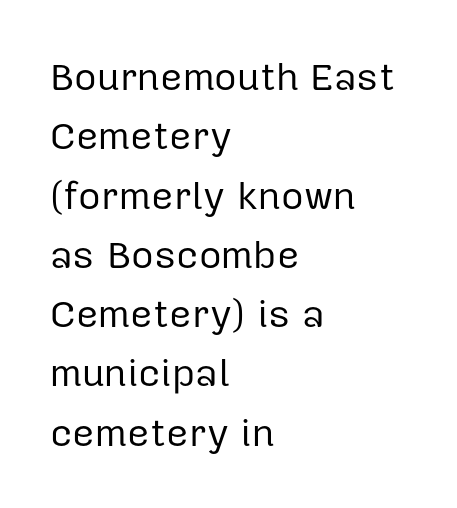
The image shows 39 px regular-weight sans-serif type, upright; set left-aligned, normal line spacing (1.52x), normal letter spacing, not underlined; low stroke contrast and a medium x-height.
